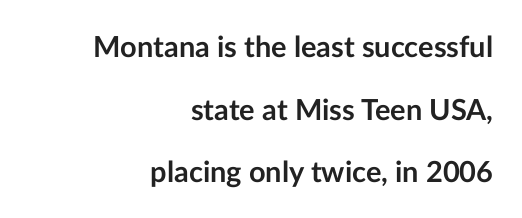
Q: Is the text bold? A: Yes.
Q: Is the text italic (slanted)? A: No, it is upright.
Q: Is the typeface a serif or a sans-serif typeface? A: Sans-serif.
Q: Is the text underlined? A: No.
Q: How is the paragraph aligned? A: Right-aligned.
Q: Is the spacing between letters normal or unusually wide? A: Normal.
Q: Is the spacing between lines tight, normal or loose? A: Loose.
Q: Width (condensed, normal, or wide)? A: Normal.
Q: Stroke contrast? A: Low.
Q: x-height? A: Medium.
Q: Monospaced? A: No.
